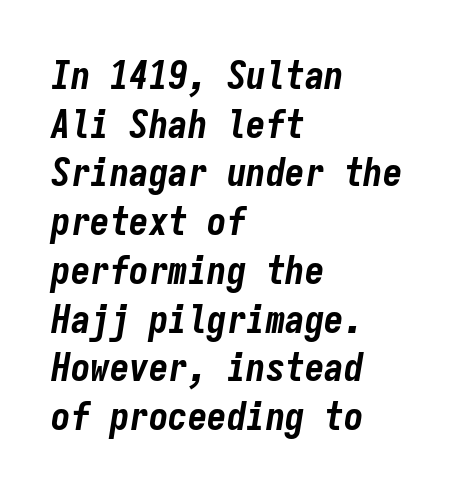
Q: Is the text bold? A: Yes.
Q: Is the text italic (slanted)? A: Yes, it leans right by about 9 degrees.
Q: Is the text underlined? A: No.
Q: How is the paragraph aligned? A: Left-aligned.
Q: Is the spacing between letters normal or unusually wide? A: Normal.
Q: Is the spacing between lines tight, normal or loose? A: Normal.
Q: Width (condensed, normal, or wide)? A: Condensed.
Q: Stroke contrast? A: Low.
Q: x-height? A: Medium.
Q: Monospaced? A: Yes.
